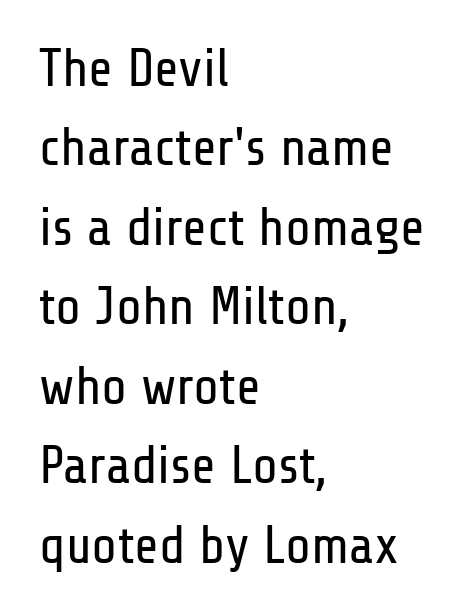
The image shows 53 px regular-weight, condensed sans-serif type, upright; set left-aligned, normal line spacing (1.5x), normal letter spacing, not underlined; low stroke contrast and a medium x-height.
